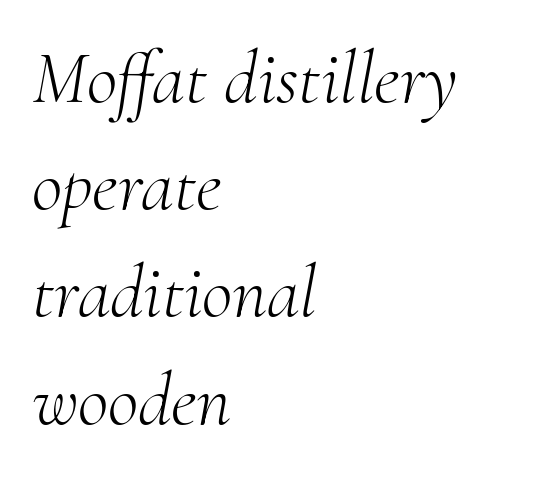
The image shows 75 px light serif type, italic (leaning right); set left-aligned, normal line spacing (1.43x), normal letter spacing, not underlined; medium stroke contrast and a small x-height.
